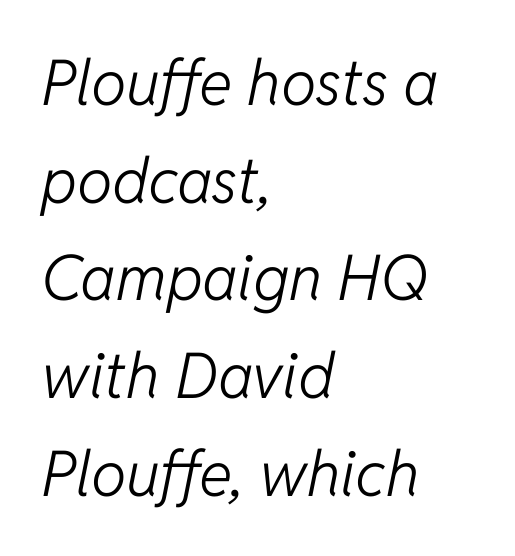
Does the leading feel generous? No, just average. Check under the words: just untouched page. Leftover space on each line is placed entirely after the last word. The letters sit at their default tracking, neither squeezed nor spread. Italic: yes, the glyphs are oblique.
